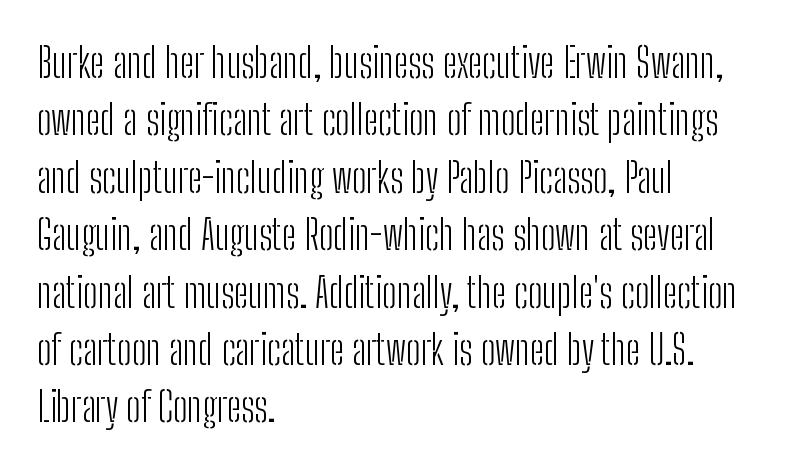
{"serif": "no", "italic": "no", "bold": "no", "weight": "light", "width": "condensed", "stroke_contrast": "low", "x_height": "medium", "monospaced": "no", "underline": "no", "align": "left", "line_spacing": "normal", "line_spacing_ratio": 1.4, "letter_spacing": "normal", "letter_spacing_em": 0.0, "glyph_px": 41}
